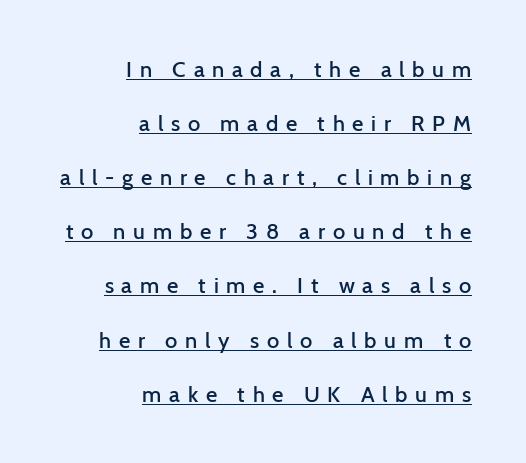
The typesetter has applied underlining to the passage shown. Horizontally, the lines are justified to the trailing edge only. Stroke thickness is moderately raised; the sample reads as semibold. The type sits square on the baseline with zero lean.
